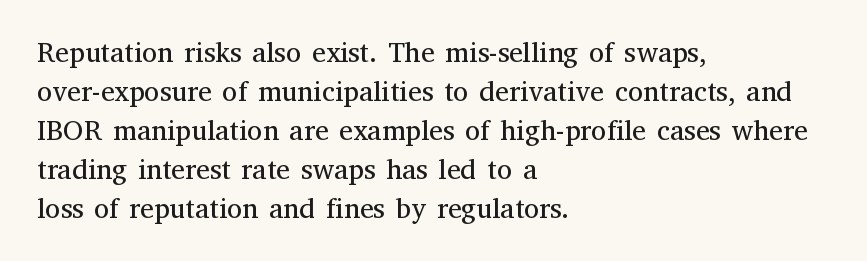
{"serif": "yes", "italic": "no", "bold": "no", "weight": "regular", "width": "normal", "stroke_contrast": "medium", "x_height": "medium", "monospaced": "no", "underline": "no", "align": "left", "line_spacing": "normal", "line_spacing_ratio": 1.39, "letter_spacing": "normal", "letter_spacing_em": 0.0, "glyph_px": 28}
